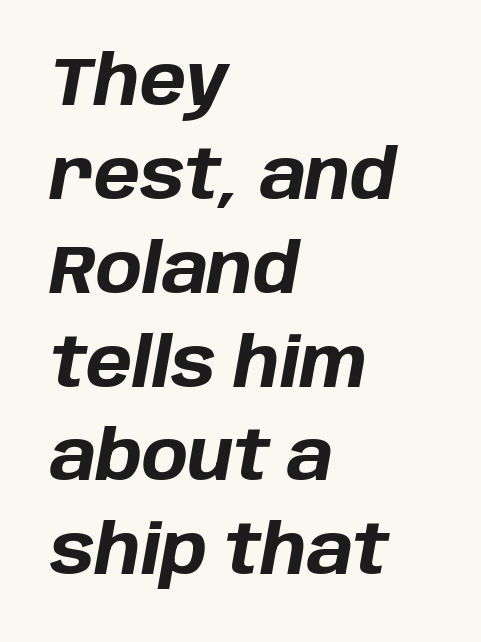
Q: Is the text bold? A: Yes.
Q: Is the text italic (slanted)? A: Yes, it leans right by about 10 degrees.
Q: Is the text underlined? A: No.
Q: How is the paragraph aligned? A: Left-aligned.
Q: Is the spacing between letters normal or unusually wide? A: Normal.
Q: Is the spacing between lines tight, normal or loose? A: Normal.
Q: Width (condensed, normal, or wide)? A: Normal.
Q: Stroke contrast? A: Low.
Q: x-height? A: Large.
Q: Monospaced? A: No.
